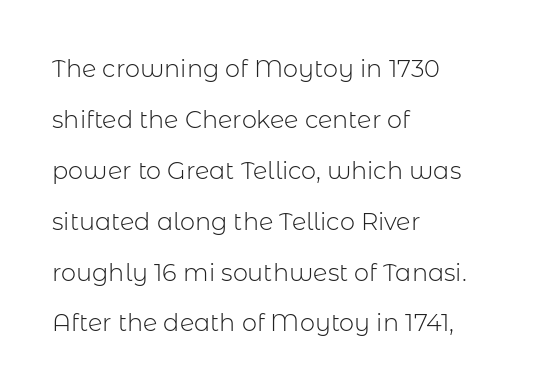
{"italic": "no", "bold": "no", "underline": "no", "align": "left", "line_spacing": "loose", "line_spacing_ratio": 2.12, "letter_spacing": "normal", "letter_spacing_em": 0.0, "glyph_px": 24}
